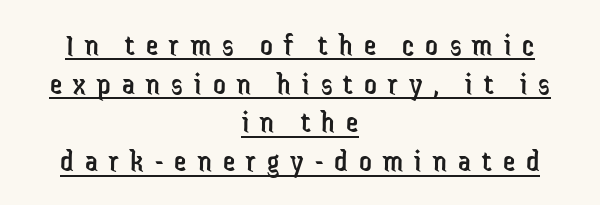
The font is comparable to plain body text, perhaps lighter. Caption: lettering with a line underneath. In terms of letterform style, serifs are entirely absent. Horizontal alignment here is central, giving a formal, balanced look.
